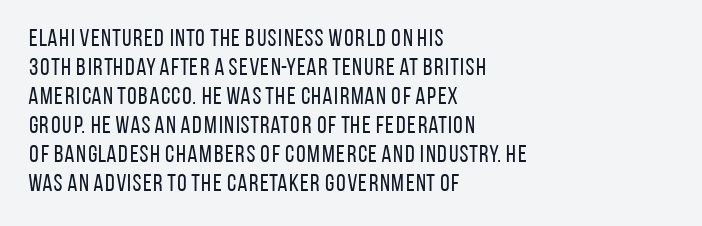
Q: Is the text bold? A: No.
Q: Is the text italic (slanted)? A: No, it is upright.
Q: Is the text underlined? A: No.
Q: How is the paragraph aligned? A: Left-aligned.
Q: Is the spacing between letters normal or unusually wide? A: Normal.
